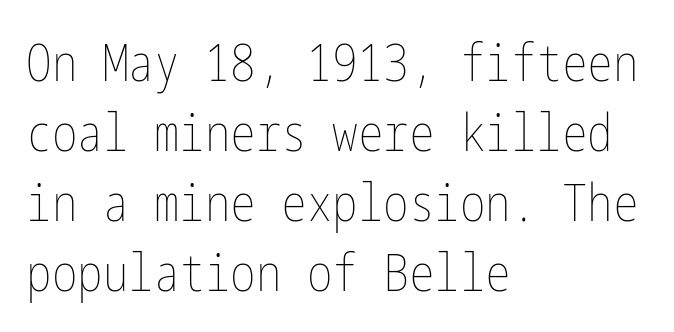
The image shows 51 px thin, condensed type, upright; set left-aligned, normal line spacing (1.37x), normal letter spacing, not underlined; low stroke contrast and a medium x-height.
